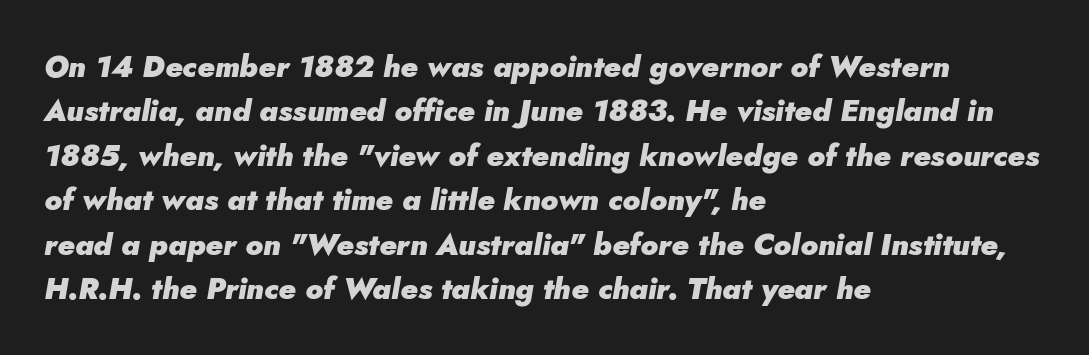
The image shows 30 px heavy type, italic (leaning right); set left-aligned, normal line spacing (1.48x), normal letter spacing, not underlined; low stroke contrast and a small x-height.
